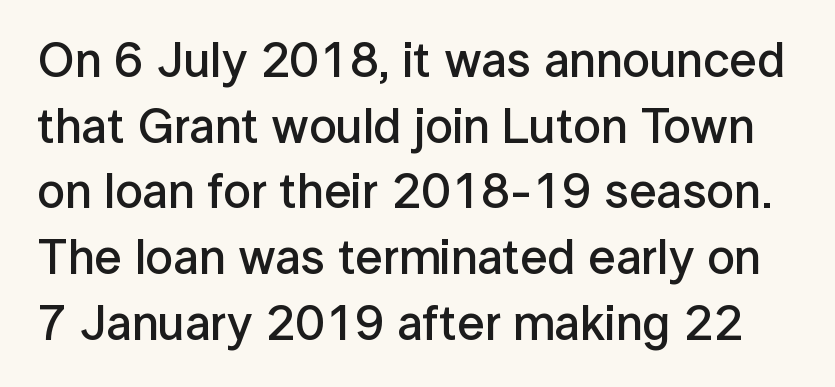
The letterforms sit shoulder to shoulder at normal distance. Look at the bottom of the vertical strokes: they stop flat, with no serifs. A fair bit of extra ink — the face is semibold, not bold. Honestly, there is no underline to notice here at all.
